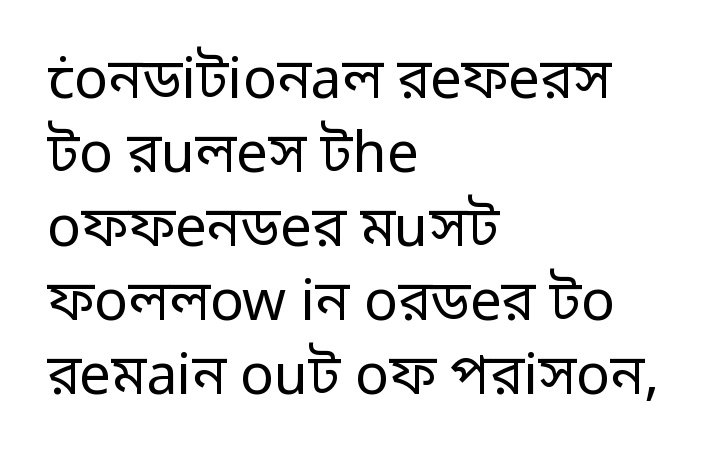
{"serif": "no", "italic": "no", "bold": "no", "weight": "regular", "width": "normal", "stroke_contrast": "low", "x_height": "medium", "monospaced": "no", "underline": "no", "align": "left", "line_spacing": "normal", "line_spacing_ratio": 1.32, "letter_spacing": "normal", "letter_spacing_em": 0.0, "glyph_px": 56}
